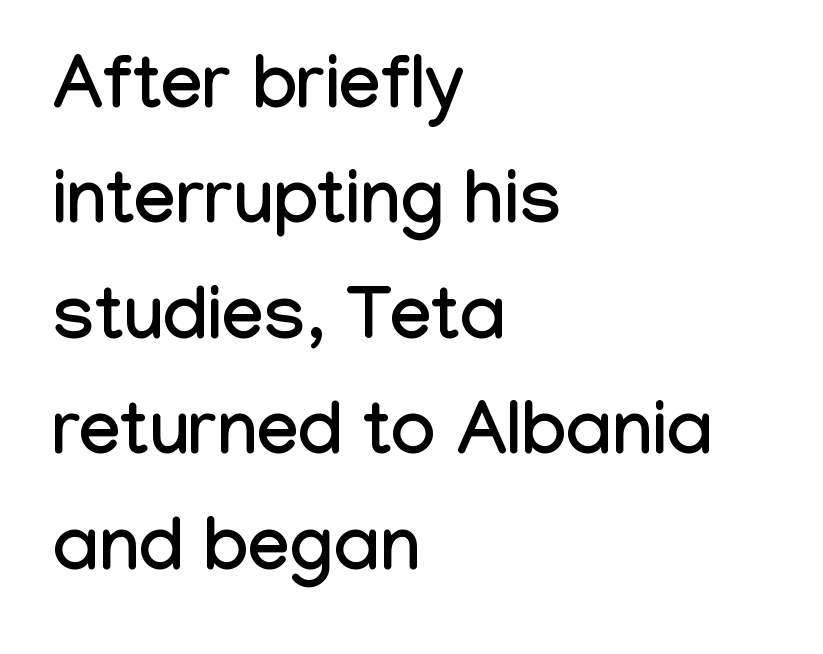
Reading down the column, the eye jumps a familiar distance to each next line. Tracking value appears to be zero — textbook default spacing. Words float on clear page, feet unadorned. Ascenders rise straight up at ninety degrees. Leftover space on each line is placed entirely after the last word. Think of a printed novel: that variable character pitch is what you see here.
